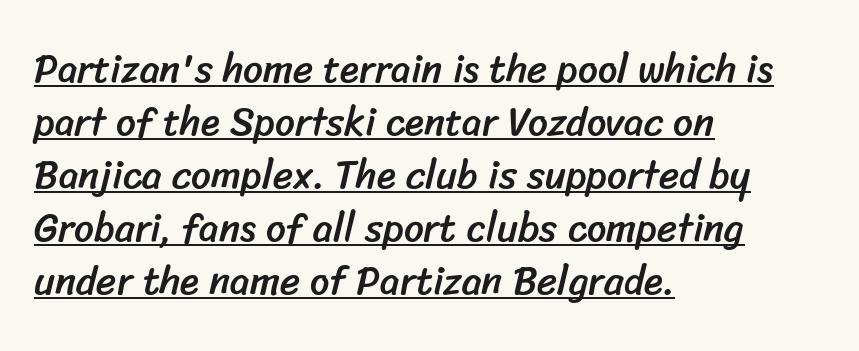
{"serif": "no", "width": "normal", "stroke_contrast": "low", "x_height": "medium", "monospaced": "no", "underline": "yes", "align": "left", "line_spacing": "normal", "line_spacing_ratio": 1.36, "letter_spacing": "normal", "letter_spacing_em": 0.0, "glyph_px": 39}
